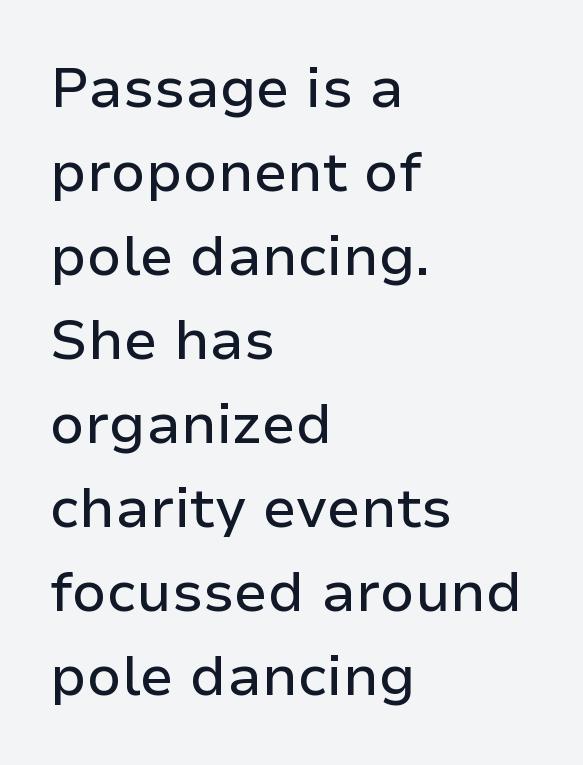
These lines keep a tight, regular rhythm from letter to letter. Unlike italic type, these characters show no tilt at all. Letters rest on an invisible, unmarked baseline. Letterform terminals end flat and unadorned throughout the passage. Summary of vertical rhythm: regular, with standard interline spacing. The face used here is proportionally spaced, like ordinary book or web type.
